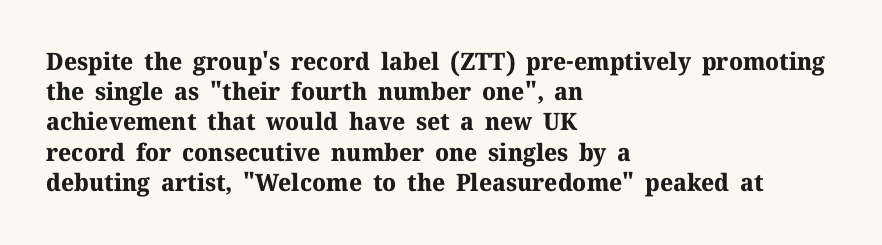
Q: Is the text bold? A: Yes.
Q: Is the text italic (slanted)? A: No, it is upright.
Q: Is the text underlined? A: No.
Q: How is the paragraph aligned? A: Left-aligned.
Q: Is the spacing between letters normal or unusually wide? A: Normal.
Q: Is the spacing between lines tight, normal or loose? A: Normal.
